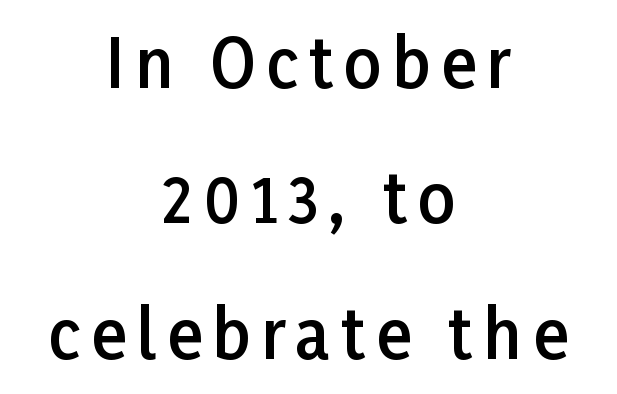
The image shows 66 px semibold sans-serif type, upright; set centered, loose line spacing (2.05x), not underlined; low stroke contrast and a medium x-height.
